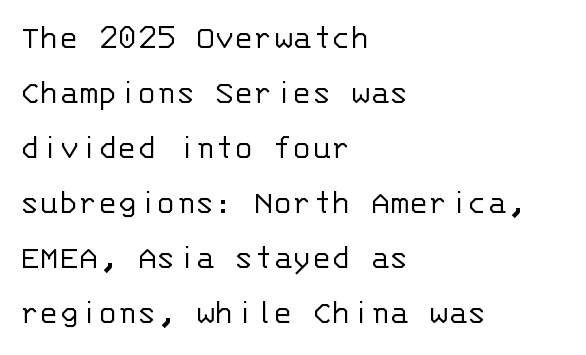
The image shows 36 px light sans-serif type, upright, monospaced; set left-aligned, normal line spacing (1.53x), normal letter spacing, not underlined; low stroke contrast and a large x-height.
